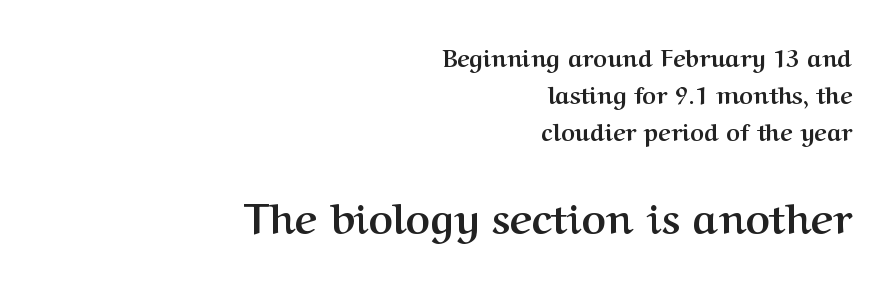
Q: Is the text bold? A: Yes.
Q: Is the text italic (slanted)? A: No, it is upright.
Q: Is the typeface a serif or a sans-serif typeface? A: Serif.
Q: Is the text underlined? A: No.
Q: How is the paragraph aligned? A: Right-aligned.
Q: Is the spacing between letters normal or unusually wide? A: Normal.
Q: Is the spacing between lines tight, normal or loose? A: Normal.
Q: Which block of text is set in a larger size, the first (top) or the second (bottom)? A: The second (bottom) one.
Q: Width (condensed, normal, or wide)? A: Normal.
Q: Stroke contrast? A: Medium.
Q: x-height? A: Medium.
Q: Monospaced? A: No.
